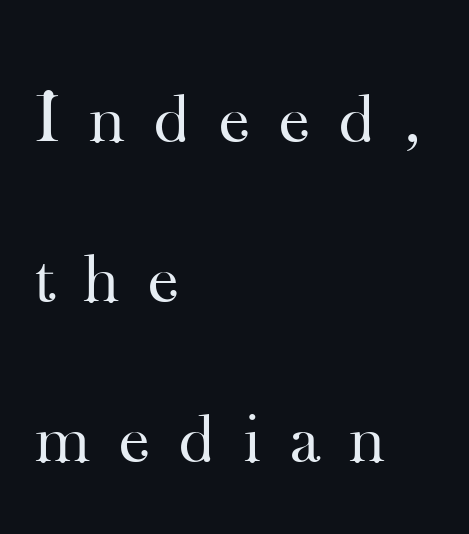
Q: Is the text bold? A: No.
Q: Is the text italic (slanted)? A: No, it is upright.
Q: Is the typeface a serif or a sans-serif typeface? A: Serif.
Q: Is the text underlined? A: No.
Q: How is the paragraph aligned? A: Left-aligned.
Q: Is the spacing between letters normal or unusually wide? A: Unusually wide.
Q: Is the spacing between lines tight, normal or loose? A: Loose.
Q: Width (condensed, normal, or wide)? A: Normal.
Q: Stroke contrast? A: High.
Q: x-height? A: Small.
Q: Monospaced? A: No.
